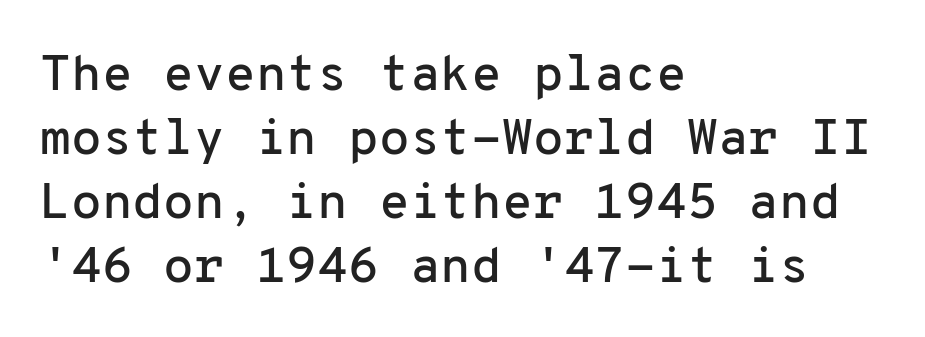
The image shows 50 px sans-serif type, upright, monospaced; set left-aligned, normal line spacing (1.28x), normal letter spacing, not underlined; low stroke contrast and a medium x-height.
